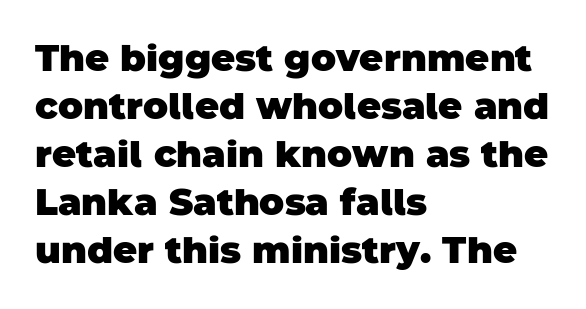
The passage is arranged the way most books set body copy — flush left. This sample uses a sans-serif face. The passage shown is emphatically bold. Words appear dense and cohesive because spacing is normal. Do the characters align in a grid? No, the font is proportional. Regarding leading, the lines here are spaced in the standard way.
